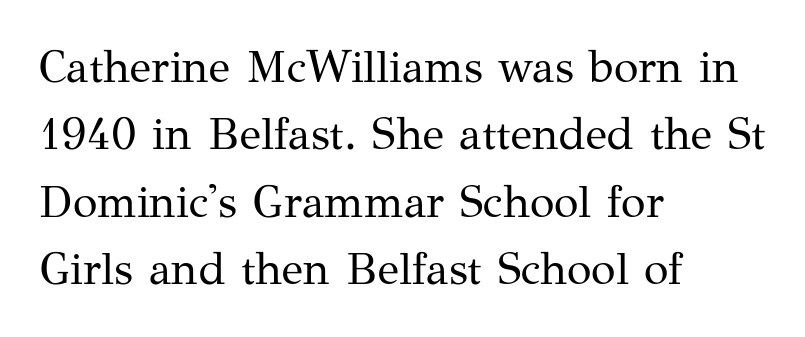
The ragged edge is on the right, which tells us the setting is flush left. Tracking value appears to be zero — textbook default spacing. The letterforms sit at book weight or below. Whoever set this chose a conventional vertical rhythm. Nope, not italic — everything's standing straight. A serif font was chosen for this passage.
